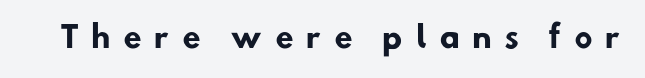
The image shows 30 px heavy sans-serif type; set unusually wide letter spacing (+0.4 em), not underlined; low stroke contrast and a small x-height.
